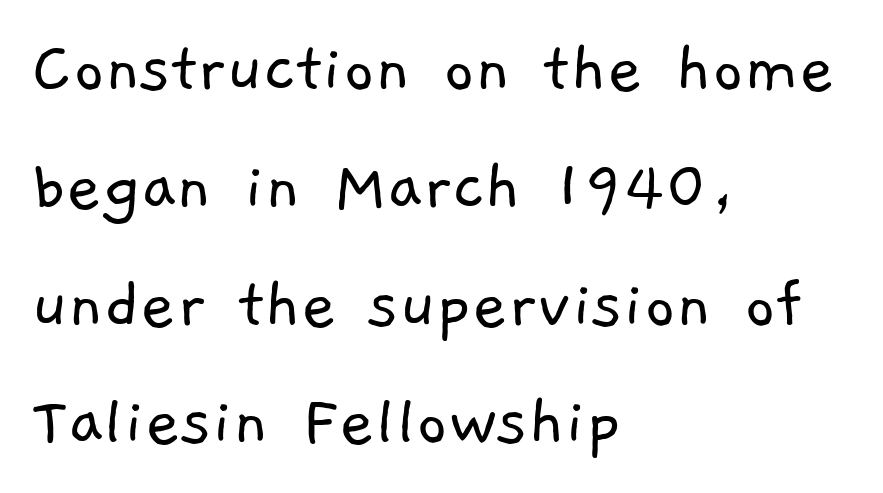
Q: Is the text bold? A: No.
Q: Is the typeface a serif or a sans-serif typeface? A: Sans-serif.
Q: Is the text underlined? A: No.
Q: How is the paragraph aligned? A: Left-aligned.
Q: Is the spacing between letters normal or unusually wide? A: Normal.
Q: Is the spacing between lines tight, normal or loose? A: Normal.
Q: Width (condensed, normal, or wide)? A: Normal.
Q: Stroke contrast? A: Low.
Q: x-height? A: Medium.
Q: Monospaced? A: No.
